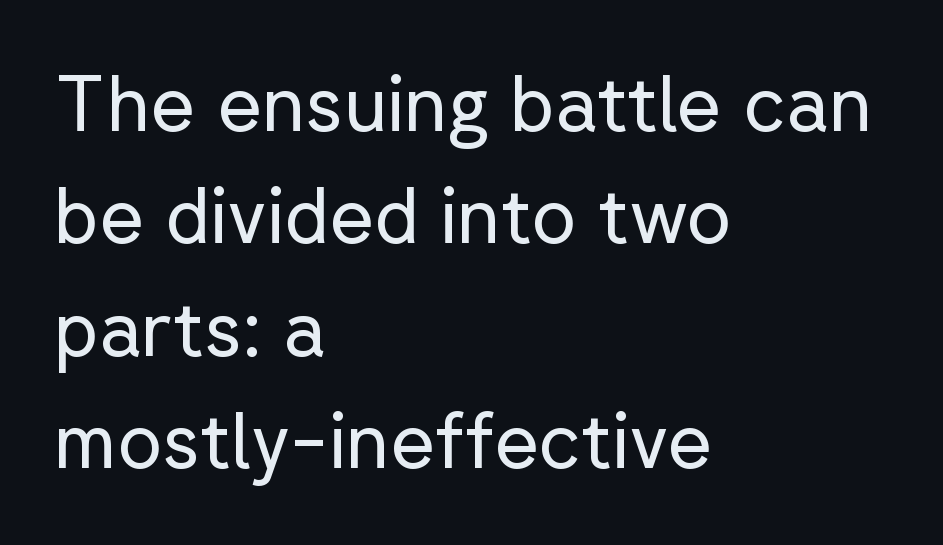
The image shows 77 px regular-weight sans-serif type, upright; set left-aligned, normal line spacing (1.46x), normal letter spacing, not underlined; low stroke contrast and a medium x-height.
